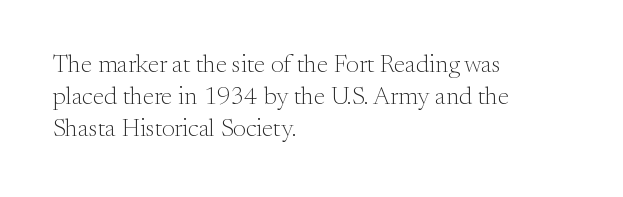
Q: Is the text bold? A: No.
Q: Is the text italic (slanted)? A: No, it is upright.
Q: Is the text underlined? A: No.
Q: How is the paragraph aligned? A: Left-aligned.
Q: Is the spacing between letters normal or unusually wide? A: Normal.
Q: Is the spacing between lines tight, normal or loose? A: Normal.
